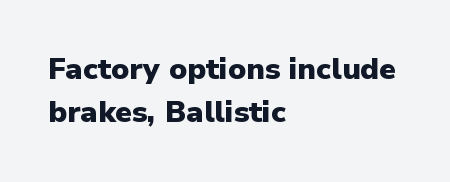
Q: Is the text bold? A: Yes.
Q: Is the text italic (slanted)? A: No, it is upright.
Q: Is the typeface a serif or a sans-serif typeface? A: Sans-serif.
Q: Is the text underlined? A: No.
Q: How is the paragraph aligned? A: Left-aligned.
Q: Is the spacing between letters normal or unusually wide? A: Normal.
Q: Is the spacing between lines tight, normal or loose? A: Normal.
Q: Width (condensed, normal, or wide)? A: Normal.
Q: Stroke contrast? A: Low.
Q: x-height? A: Medium.
Q: Monospaced? A: No.
